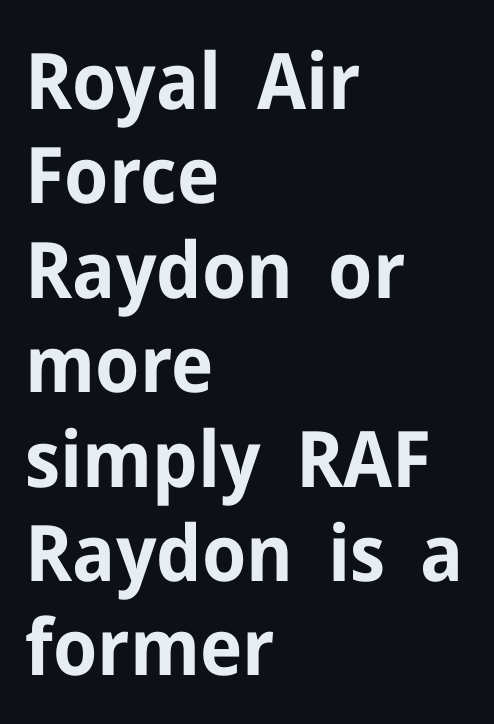
The image shows 78 px bold sans-serif type, upright; set left-aligned, line spacing 1.21x, normal letter spacing, not underlined; low stroke contrast and a medium x-height.
